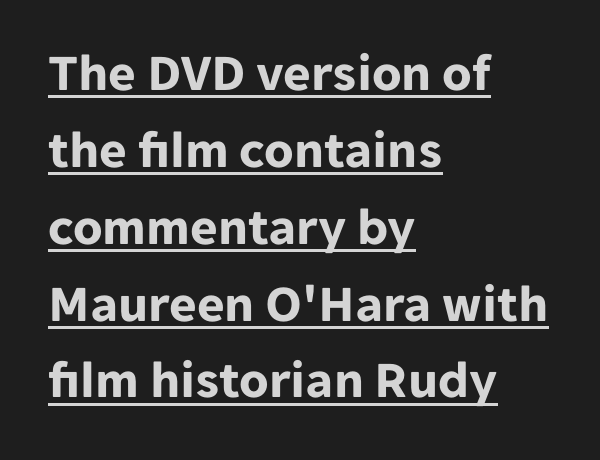
The image shows 53 px bold sans-serif type, upright; set left-aligned, normal line spacing (1.45x), normal letter spacing, underlined; low stroke contrast and a medium x-height.
